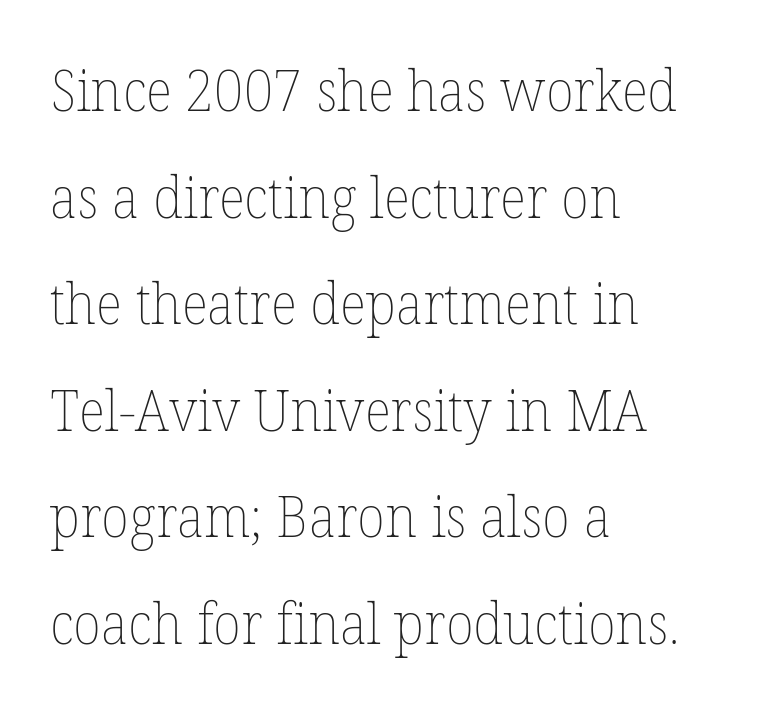
{"italic": "no", "bold": "no", "weight": "thin", "width": "normal", "stroke_contrast": "low", "x_height": "medium", "monospaced": "no", "underline": "no", "align": "left", "line_spacing_ratio": 1.87, "letter_spacing": "normal", "letter_spacing_em": 0.0, "glyph_px": 57}
